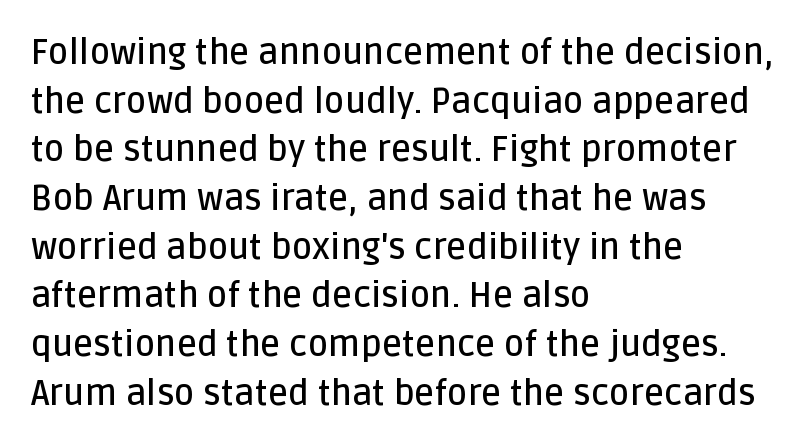
Serif or sans? Sans — the stroke terminals are bare. Upright lettering throughout. The block of text has a typical density, with ordinary space between rows. On the weight axis this lands at semibold, roughly 600. Here the designer chose a conventional face with non-uniform glyph widths. This rendering features lettering with no underline.
